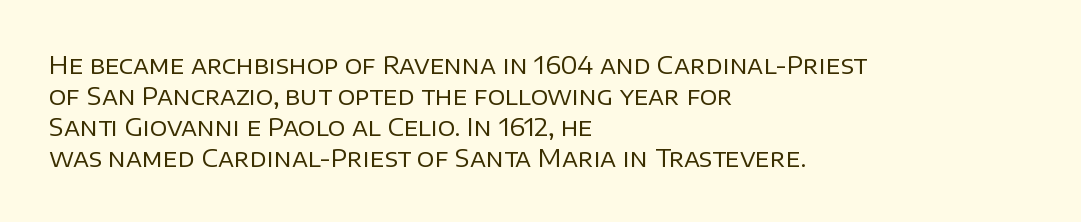
These lines keep a tight, regular rhythm from letter to letter. Notice how descenders clear the ascenders below comfortably — that's standard leading. These lines were composed using upright roman letters. One-word summary of the alignment: left. Nobody drew a line under any word here. The typesetting does not lean heavy: it is not bold.
